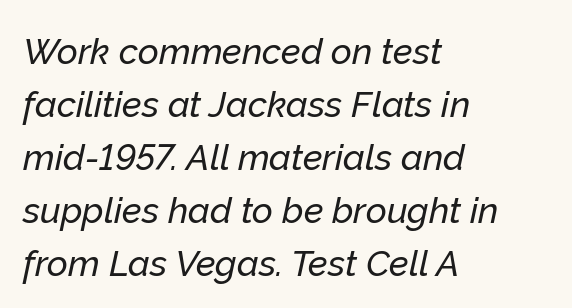
Q: Is the text italic (slanted)? A: Yes, it leans right by about 12 degrees.
Q: Is the text underlined? A: No.
Q: How is the paragraph aligned? A: Left-aligned.
Q: Is the spacing between letters normal or unusually wide? A: Normal.
Q: Is the spacing between lines tight, normal or loose? A: Normal.
Q: Width (condensed, normal, or wide)? A: Normal.
Q: Stroke contrast? A: Low.
Q: x-height? A: Medium.
Q: Monospaced? A: No.
